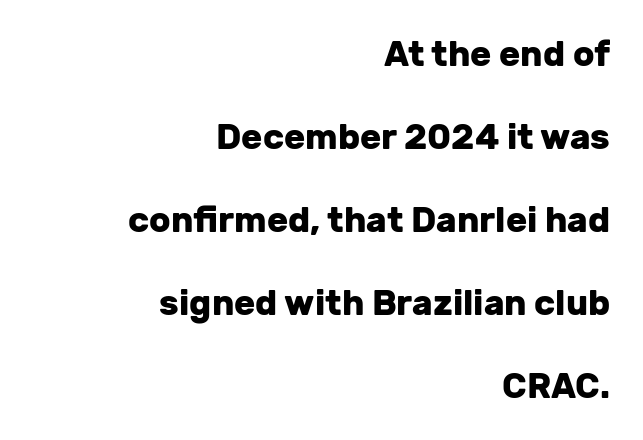
{"serif": "no", "italic": "no", "bold": "yes", "weight": "heavy", "width": "normal", "stroke_contrast": "low", "x_height": "medium", "monospaced": "no", "underline": "no", "align": "right", "line_spacing": "loose", "line_spacing_ratio": 2.37, "letter_spacing": "normal", "letter_spacing_em": 0.0, "glyph_px": 35}
